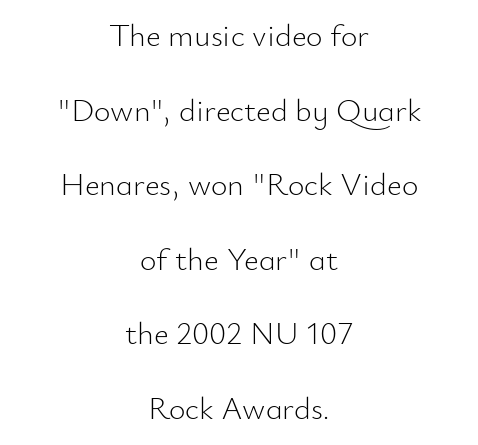
Classification — sans serif. Descenders hang freely into open space. The letters advance in unequal steps, a hallmark of proportional type. Default kerning and tracking; the words read as compact shapes.
